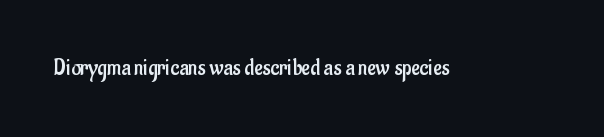
Q: Is the text bold? A: No.
Q: Is the text italic (slanted)? A: No, it is upright.
Q: Is the text underlined? A: No.
Q: Is the spacing between letters normal or unusually wide? A: Normal.
